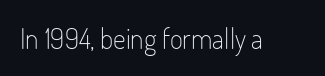
The image shows 28 px light, condensed sans-serif type, upright; set normal letter spacing, not underlined; low stroke contrast and a small x-height.
